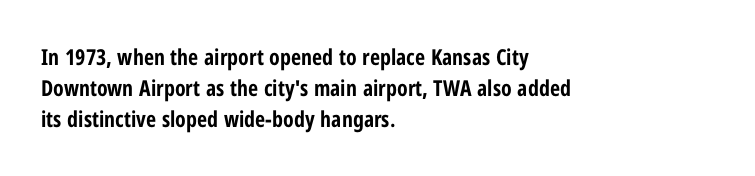
Q: Is the text bold? A: Yes.
Q: Is the text italic (slanted)? A: No, it is upright.
Q: Is the text underlined? A: No.
Q: How is the paragraph aligned? A: Left-aligned.
Q: Is the spacing between letters normal or unusually wide? A: Normal.
Q: Is the spacing between lines tight, normal or loose? A: Normal.
